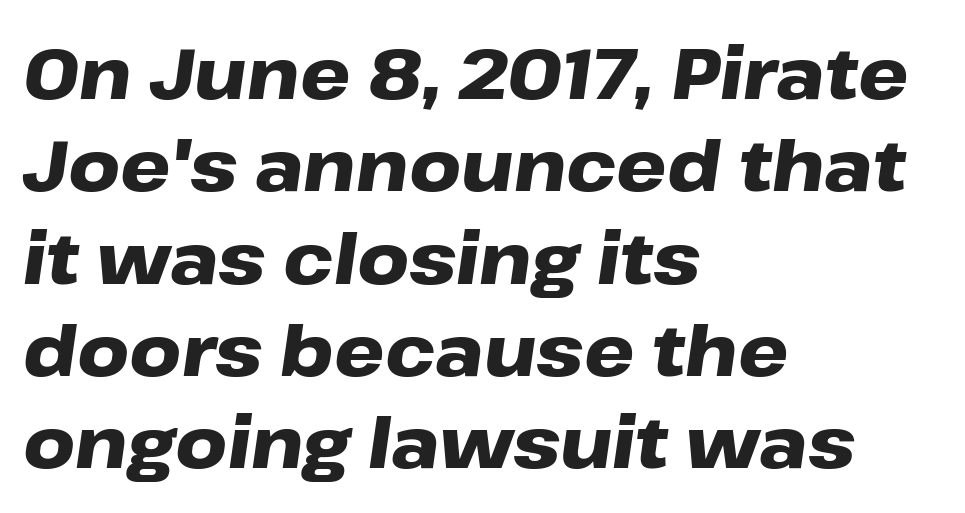
Each word holds together tightly as a unit, with standard inter-letter gaps. You could not count columns in this text — the font is proportionally spaced. Vertical spacing — default. The passage is arranged the way most books set body copy — flush left. Its strokes are broad and dark, the hallmark of bold type.
